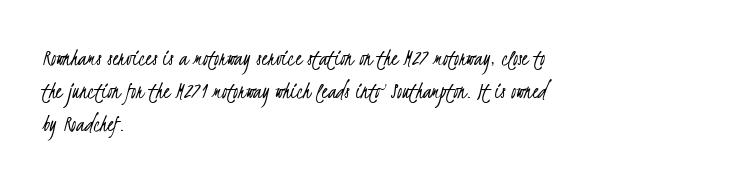
Quick note: underline off. This sample keeps an unexceptional amount of space between lines. Vertical stems look standard width or narrower in stroke. Letter spacing: default.
